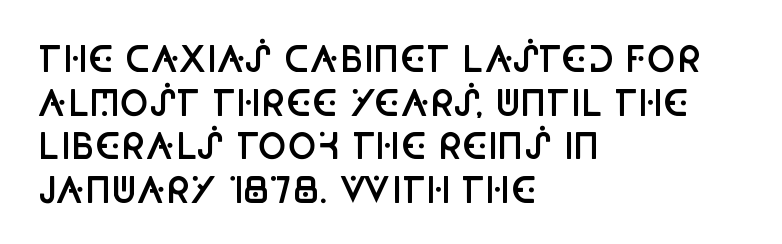
Is this a sans? Yes — the strokes have no serifs. Looks like regular typesetting: each glyph gets only the width it needs. The vertical gap from one line to the next is medium. Stems and bowls a touch heavier than normal — semibold. Beneath every word, the page is bare.
